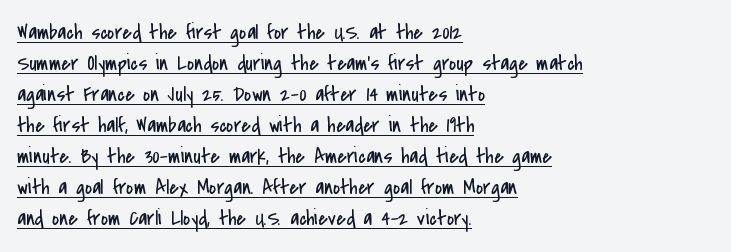
The image shows 22 px text type, upright; set left-aligned, normal line spacing (1.41x), normal letter spacing, underlined.
